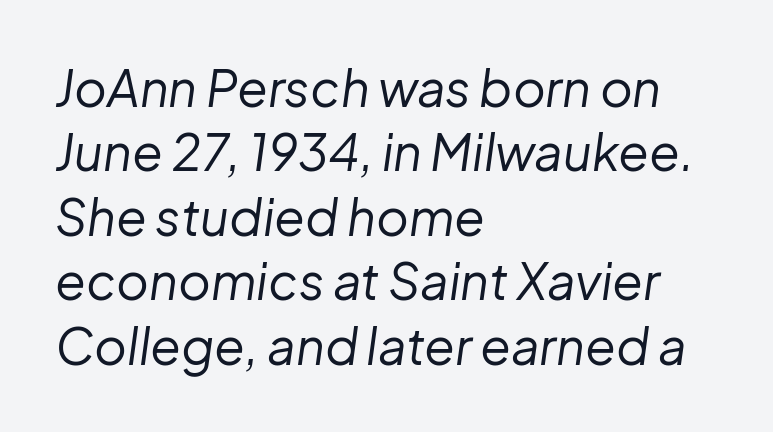
{"italic": "yes", "lean": "right", "slant_degrees": 8, "bold": "no", "weight": "regular", "width": "normal", "stroke_contrast": "low", "x_height": "medium", "monospaced": "no", "underline": "no", "align": "left", "line_spacing": "normal", "line_spacing_ratio": 1.29, "letter_spacing": "normal", "letter_spacing_em": 0.0, "glyph_px": 50}
